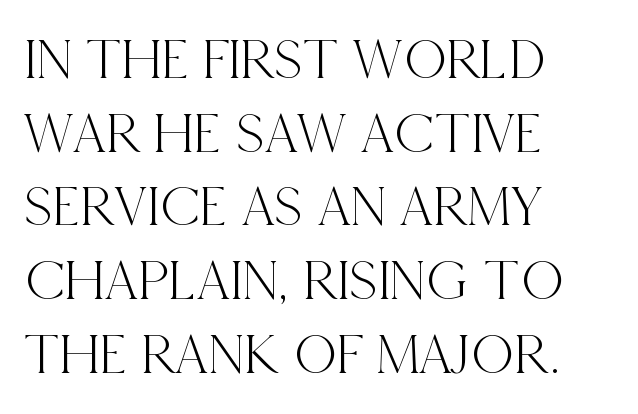
Q: Is the text italic (slanted)? A: No, it is upright.
Q: Is the typeface a serif or a sans-serif typeface? A: Serif.
Q: Is the text underlined? A: No.
Q: How is the paragraph aligned? A: Left-aligned.
Q: Is the spacing between letters normal or unusually wide? A: Normal.
Q: Is the spacing between lines tight, normal or loose? A: Normal.
Q: Width (condensed, normal, or wide)? A: Condensed.
Q: x-height? A: Large.
Q: Monospaced? A: No.
